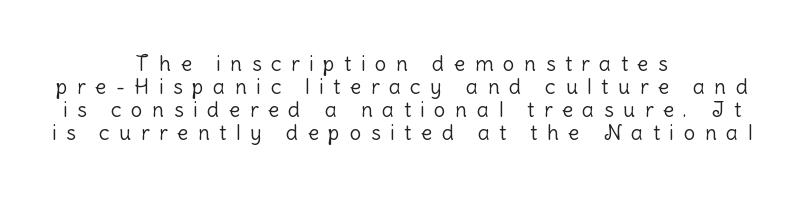
Q: Is the text bold? A: No.
Q: Is the text italic (slanted)? A: No, it is upright.
Q: Is the text underlined? A: No.
Q: How is the paragraph aligned? A: Centered.
Q: Is the spacing between letters normal or unusually wide? A: Unusually wide.
Q: Is the spacing between lines tight, normal or loose? A: Tight.
